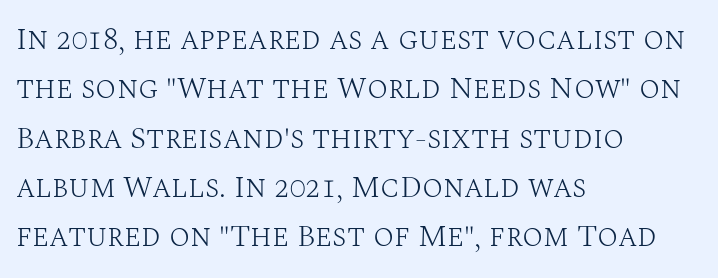
Characters follow at the spacing the type designer built in. Underline: absent. Weight: not bold — regular or lighter. In CSS terms this would be text-align: left.
